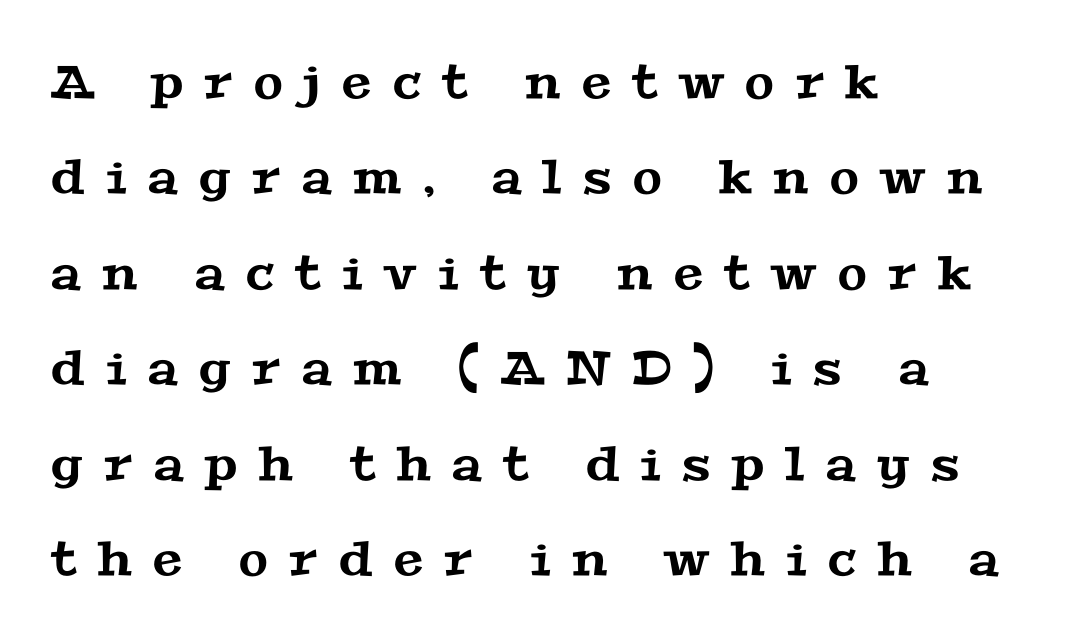
The image shows 47 px wide serif type; set left-aligned, loose line spacing (2.03x), unusually wide letter spacing (+0.46 em), not underlined; medium stroke contrast and a medium x-height.
